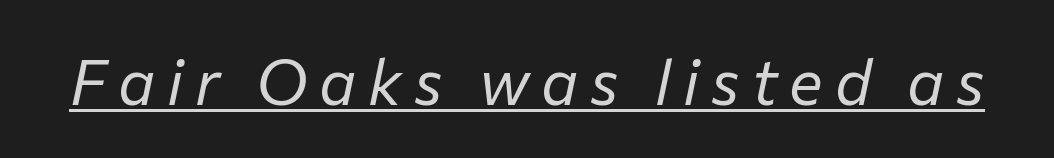
The image shows 63 px regular-weight type, italic (leaning right); set underlined; low stroke contrast and a medium x-height.
